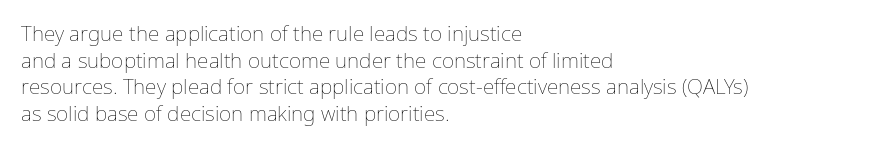
{"italic": "no", "bold": "no", "underline": "no", "align": "left", "line_spacing": "normal", "line_spacing_ratio": 1.27, "letter_spacing": "normal", "letter_spacing_em": 0.0, "glyph_px": 21}
